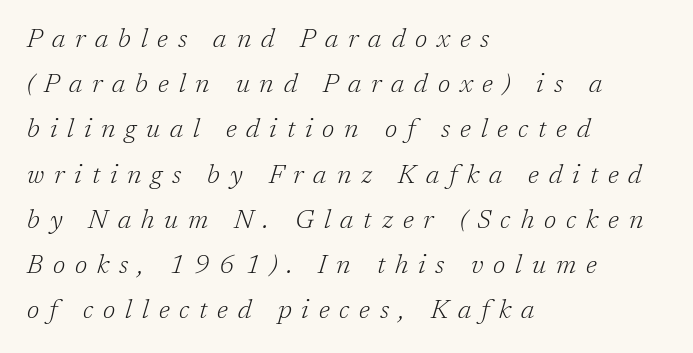
Is the block centered? No — it sits flush against the left margin. The typesetting does not lean heavy: it is not bold. This sample uses expanded letter spacing, leaving extra air between glyphs. Characters are canted at an angle relative to the baseline's perpendicular. The zone under the glyphs is completely vacant.
